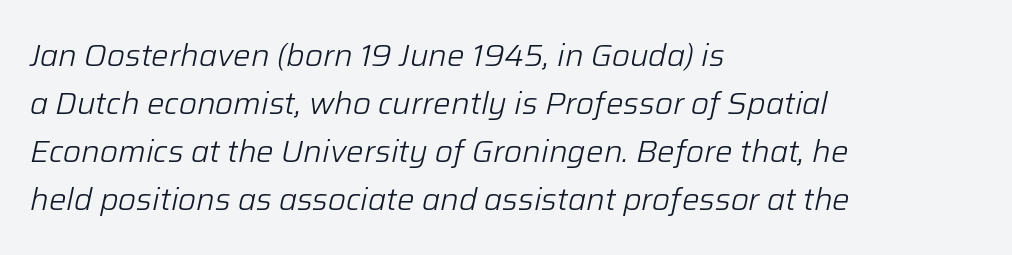
Q: Is the text bold? A: No.
Q: Is the text italic (slanted)? A: Yes, it leans right by about 12 degrees.
Q: Is the text underlined? A: No.
Q: How is the paragraph aligned? A: Left-aligned.
Q: Is the spacing between letters normal or unusually wide? A: Normal.
Q: Is the spacing between lines tight, normal or loose? A: Normal.
Q: Width (condensed, normal, or wide)? A: Normal.
Q: Stroke contrast? A: Low.
Q: x-height? A: Medium.
Q: Monospaced? A: No.
